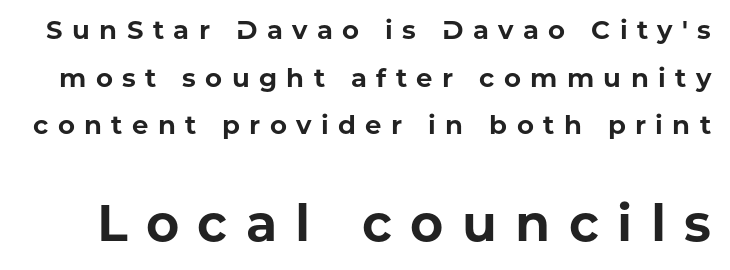
{"serif": "no", "italic": "no", "bold": "yes", "weight": "bold", "width": "normal", "stroke_contrast": "low", "x_height": "medium", "monospaced": "no", "underline": "no", "line_spacing_ratio": 1.83, "letter_spacing": "wide", "letter_spacing_em": 0.36, "larger_block": "second", "size_ratio": 1.96, "glyph_px": 51}
